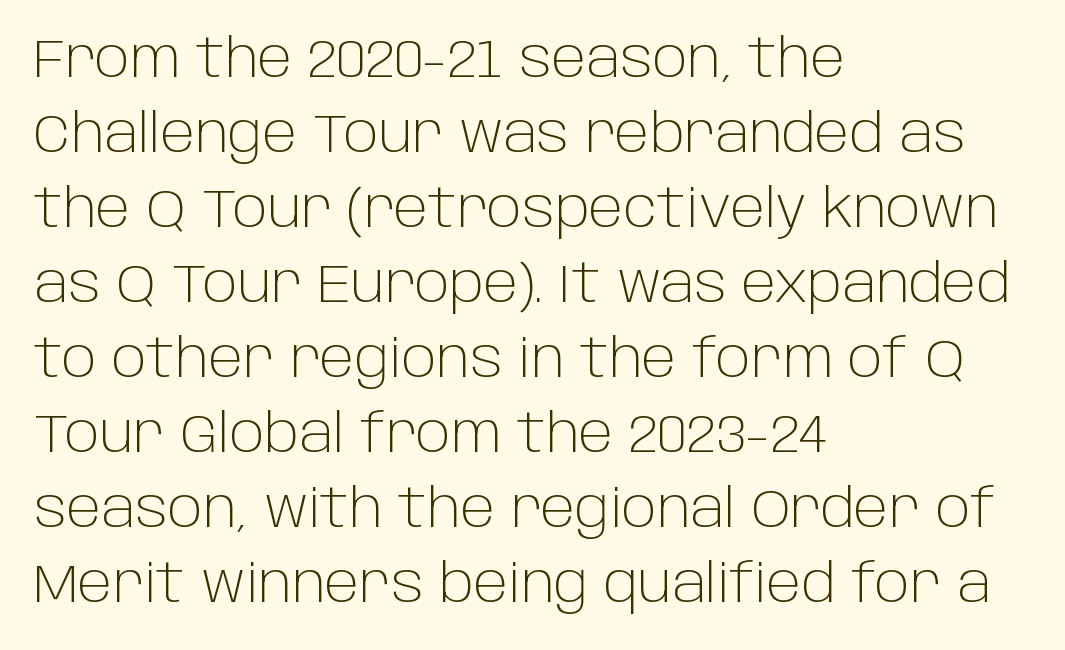
{"serif": "no", "italic": "no", "bold": "no", "weight": "light", "width": "normal", "stroke_contrast": "low", "x_height": "large", "monospaced": "no", "underline": "no", "align": "left", "line_spacing": "normal", "line_spacing_ratio": 1.39, "letter_spacing": "normal", "letter_spacing_em": 0.0, "glyph_px": 54}
